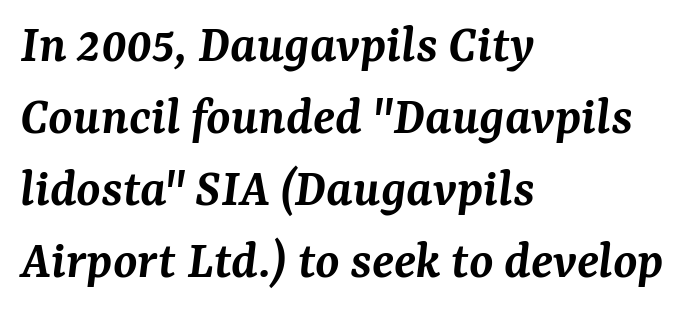
Classification — serif. The typesetting leans somewhat heavy: a semibold. The whole block is typeset with a tilt. The space between consecutive lines is moderate. Each line starts at the same left margin while the right side varies.
